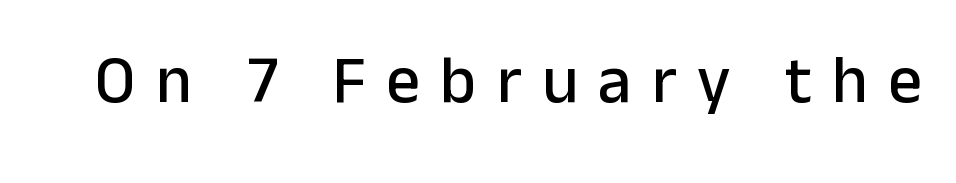
Q: Is the text italic (slanted)? A: No, it is upright.
Q: Is the typeface a serif or a sans-serif typeface? A: Sans-serif.
Q: Is the text underlined? A: No.
Q: Is the spacing between letters normal or unusually wide? A: Unusually wide.
Q: Width (condensed, normal, or wide)? A: Normal.
Q: Stroke contrast? A: Low.
Q: x-height? A: Medium.
Q: Monospaced? A: No.
